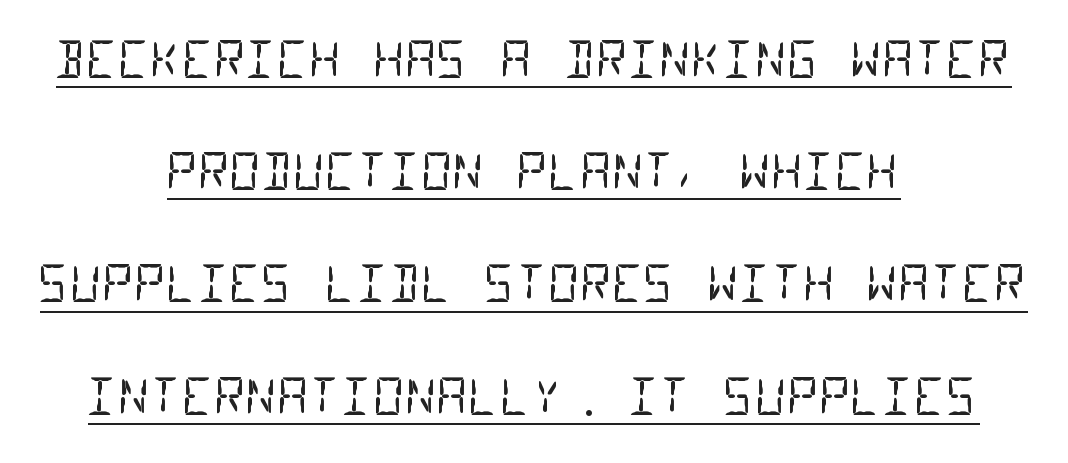
{"serif": "no", "bold": "no", "weight": "regular", "width": "condensed", "stroke_contrast": "low", "x_height": "large", "monospaced": "yes", "underline": "yes", "align": "center", "line_spacing": "loose", "line_spacing_ratio": 2.29, "letter_spacing": "normal", "letter_spacing_em": 0.0, "glyph_px": 49}
